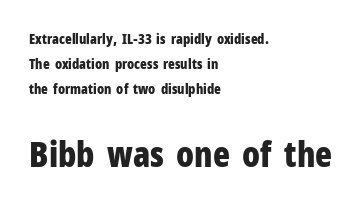
I'd call this a sans setting — the letters go barefoot. Anything drawn beneath the words? Only blank space. Each line starts at the same left margin while the right side varies. Reading top to bottom, the characters get bigger at the block break. This sample has the flowing, uneven cadence of proportional lettering.
